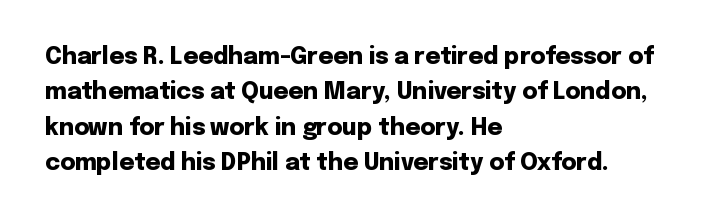
Q: Is the text bold? A: Yes.
Q: Is the text italic (slanted)? A: No, it is upright.
Q: Is the text underlined? A: No.
Q: How is the paragraph aligned? A: Left-aligned.
Q: Is the spacing between letters normal or unusually wide? A: Normal.
Q: Is the spacing between lines tight, normal or loose? A: Normal.
